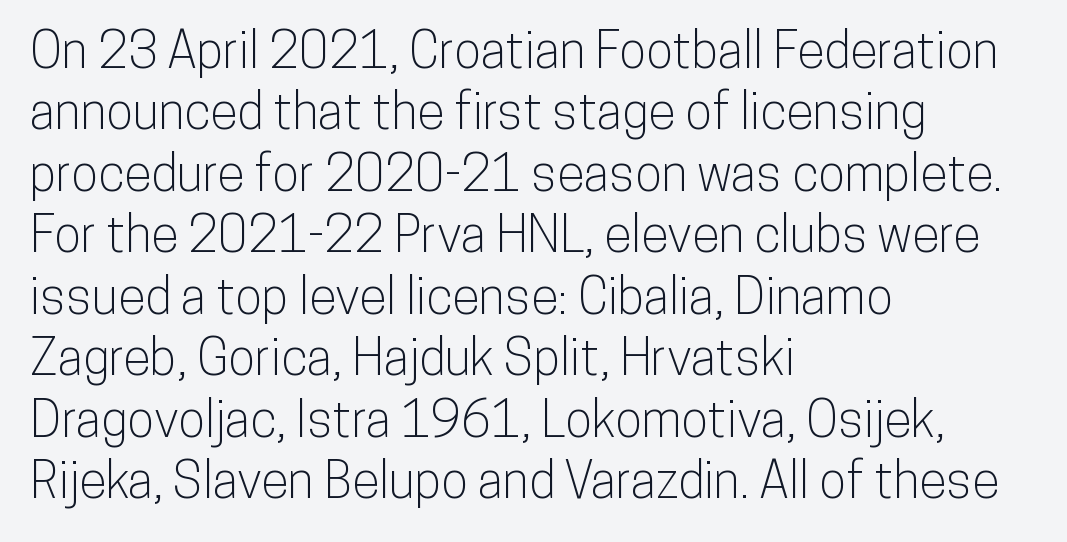
Q: Is the text italic (slanted)? A: No, it is upright.
Q: Is the typeface a serif or a sans-serif typeface? A: Sans-serif.
Q: Is the text underlined? A: No.
Q: How is the paragraph aligned? A: Left-aligned.
Q: Is the spacing between letters normal or unusually wide? A: Normal.
Q: Width (condensed, normal, or wide)? A: Condensed.
Q: Stroke contrast? A: Low.
Q: x-height? A: Medium.
Q: Monospaced? A: No.
